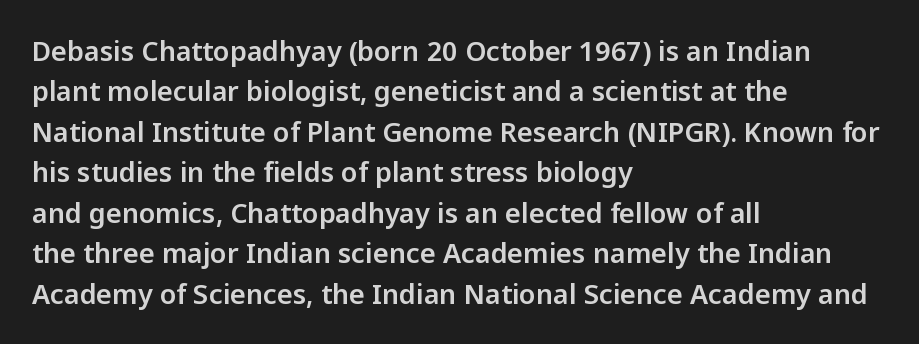
{"italic": "no", "underline": "no", "align": "left", "line_spacing": "normal", "line_spacing_ratio": 1.5, "letter_spacing": "normal", "letter_spacing_em": 0.0, "glyph_px": 27}
